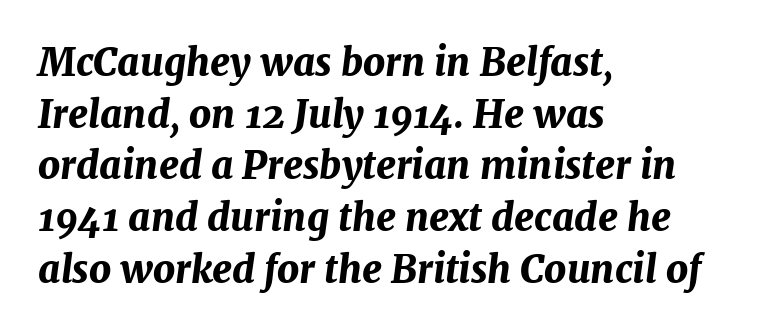
Q: Is the text bold? A: Yes.
Q: Is the text italic (slanted)? A: Yes, it leans right by about 7 degrees.
Q: Is the text underlined? A: No.
Q: How is the paragraph aligned? A: Left-aligned.
Q: Is the spacing between letters normal or unusually wide? A: Normal.
Q: Is the spacing between lines tight, normal or loose? A: Normal.
Q: Width (condensed, normal, or wide)? A: Normal.
Q: Stroke contrast? A: Medium.
Q: x-height? A: Medium.
Q: Monospaced? A: No.
